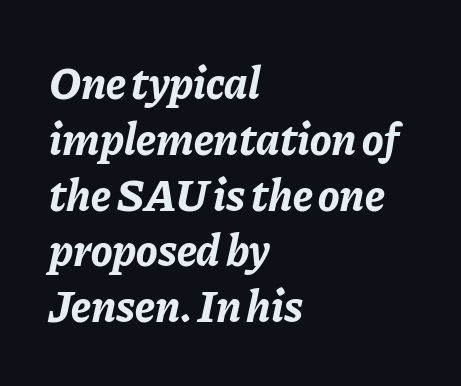
The image shows 45 px bold type, italic (leaning right); set left-aligned, line spacing 1.24x, normal letter spacing, not underlined; low stroke contrast and a medium x-height.
